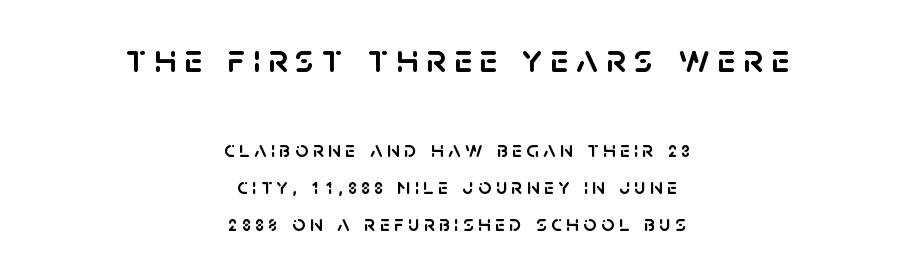
The image shows 41 px sans-serif type, upright; set centered, normal line spacing (1.6x), not underlined; the first (top) block is 1.78x larger; low stroke contrast and a large x-height.
